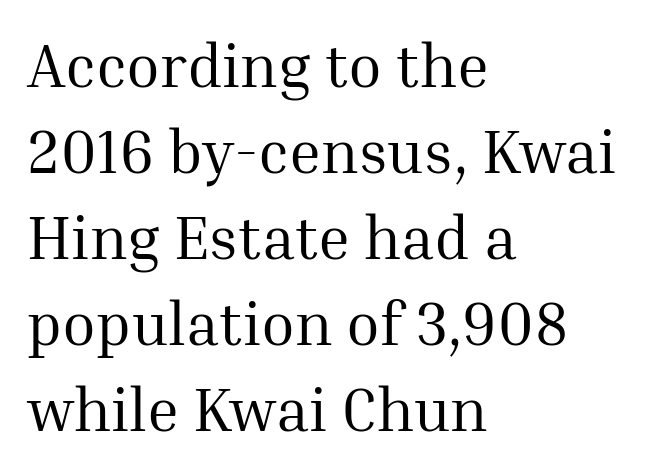
{"serif": "yes", "italic": "no", "bold": "no", "weight": "regular", "width": "normal", "stroke_contrast": "medium", "x_height": "medium", "monospaced": "no", "underline": "no", "align": "left", "line_spacing": "normal", "line_spacing_ratio": 1.41, "letter_spacing": "normal", "letter_spacing_em": 0.0, "glyph_px": 61}
